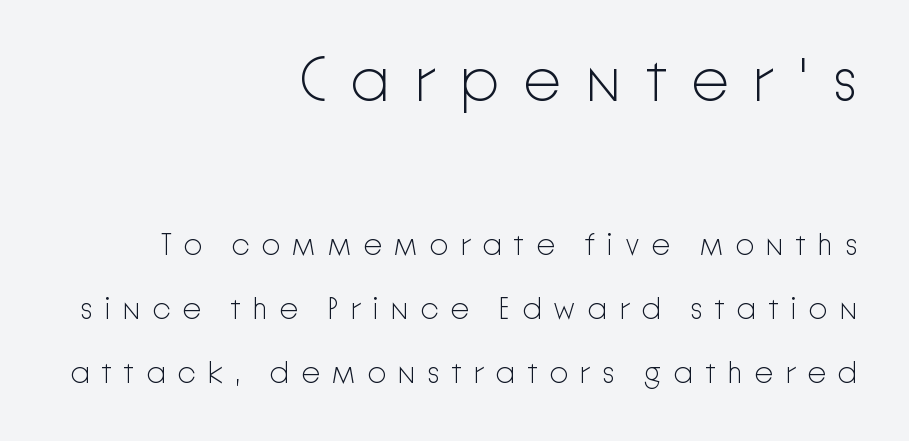
The image shows 61 px light sans-serif type, upright; set right-aligned, loose line spacing (2.13x), unusually wide letter spacing (+0.38 em), not underlined; the first (top) block is 2.03x larger; low stroke contrast and a medium x-height.
